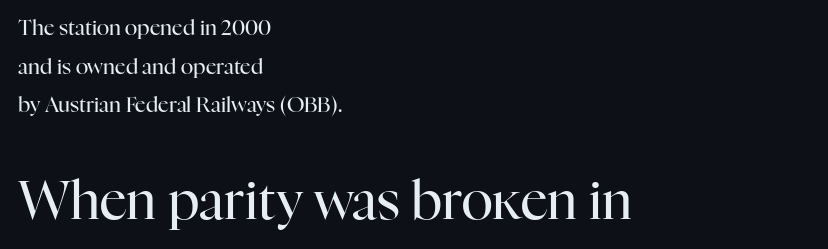
{"serif": "yes", "italic": "no", "bold": "no", "weight": "regular", "width": "normal", "stroke_contrast": "high", "x_height": "medium", "monospaced": "no", "underline": "no", "align": "left", "line_spacing_ratio": 1.84, "letter_spacing": "normal", "letter_spacing_em": 0.0, "larger_block": "second", "size_ratio": 2.52, "glyph_px": 53}
